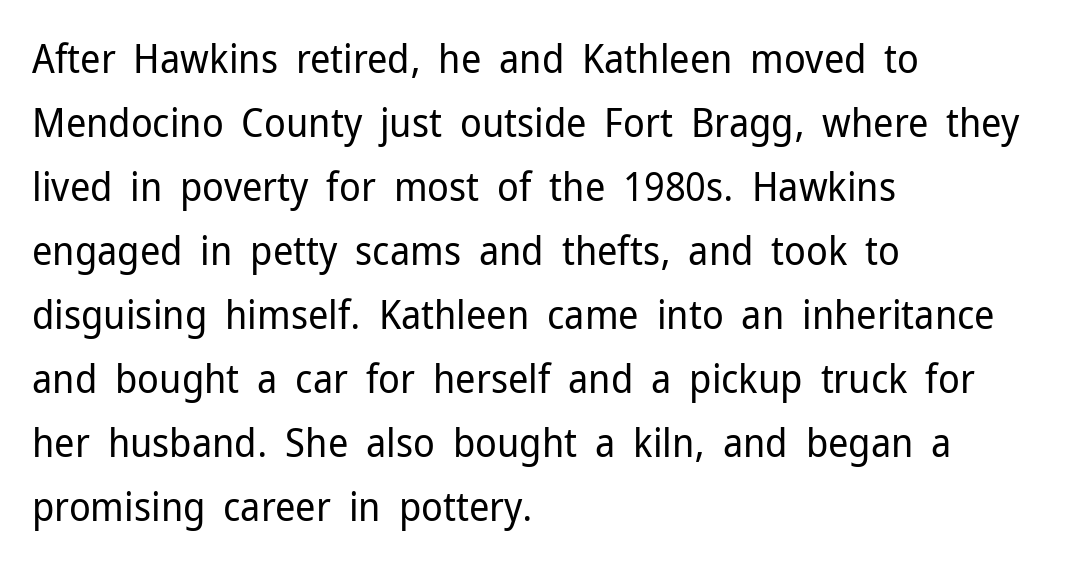
Proportional: the letters do not fall into vertical columns. Quick note: not italic, upright. Counters stay open thanks to moderate or lighter strokes. The rag falls on the right side of this text block. The horizontal fit of the characters is conventional and even. The space directly below the letters is spotless.
